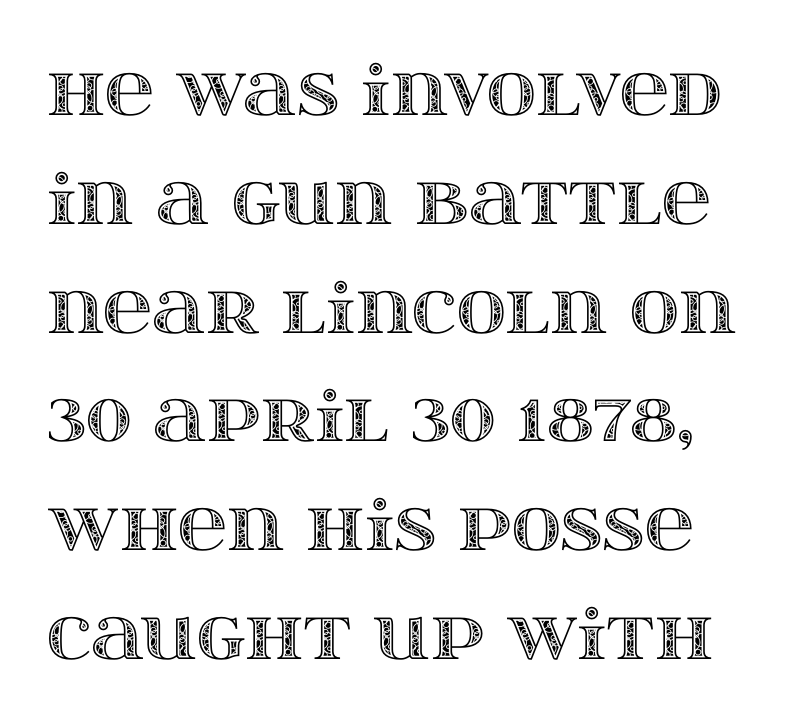
The image shows 68 px wide type, upright; set normal line spacing (1.6x), normal letter spacing, not underlined; a large x-height.
